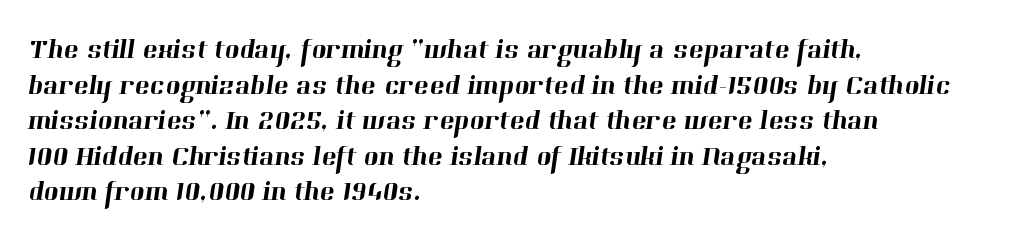
{"serif": "yes", "width": "normal", "stroke_contrast": "high", "x_height": "medium", "monospaced": "no", "underline": "no", "align": "left", "line_spacing": "normal", "line_spacing_ratio": 1.27, "letter_spacing": "normal", "letter_spacing_em": 0.0, "glyph_px": 28}
